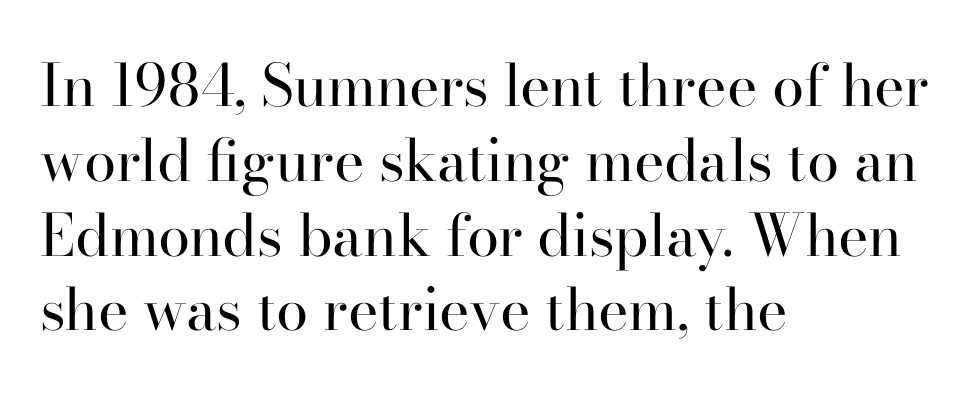
A student would call this left alignment; a typographer would say flush left, rag right. Character widths vary here, with narrow letters taking less room than wide ones. Regarding serifs, this sample has them. Characters follow at the spacing the type designer built in. The axis of the letterforms is exactly vertical.
